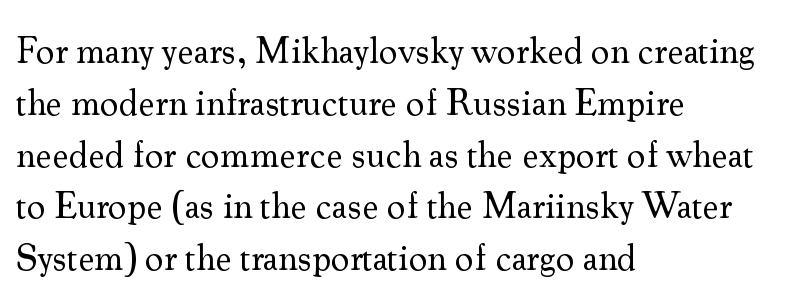
{"serif": "yes", "italic": "no", "bold": "no", "weight": "regular", "width": "normal", "stroke_contrast": "medium", "x_height": "small", "monospaced": "no", "underline": "no", "align": "left", "line_spacing": "normal", "line_spacing_ratio": 1.4, "letter_spacing": "normal", "letter_spacing_em": 0.0, "glyph_px": 37}
